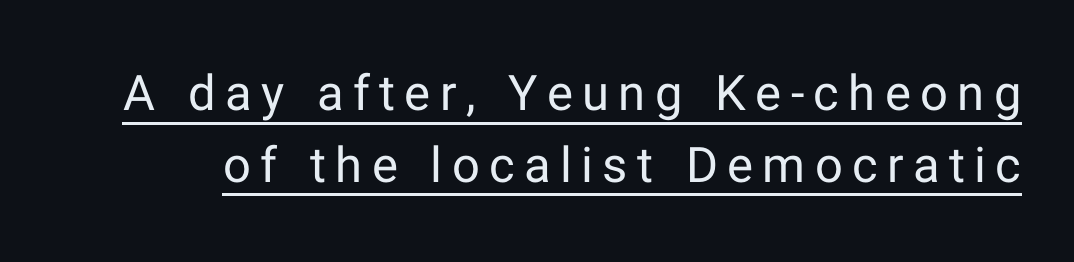
The image shows 49 px regular-weight sans-serif type, upright; set normal line spacing (1.46x), underlined; low stroke contrast and a medium x-height.
